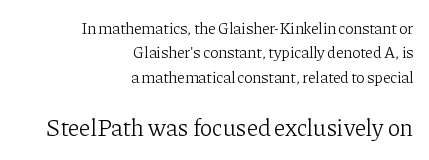
Characters remain perfectly vertical along every line. The later block is typeset at a bigger size than the earlier block. Whoever set this chose a conventional vertical rhythm. The glyphs are unaccompanied by any horizontal stroke below them. Line endings align vertically; line beginnings do not.
